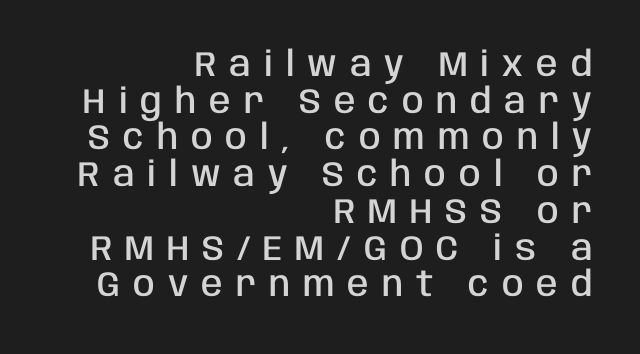
Typographic density is moderately raised because the face is semibold. These lines are rendered in a variable-pitch font. Very little white space separates one row of letters from the next. These lines are set flush right with a ragged left edge. Spacing between characters has been opened up far beyond the box default. The text was rendered using a sans face with plain stroke endings.
